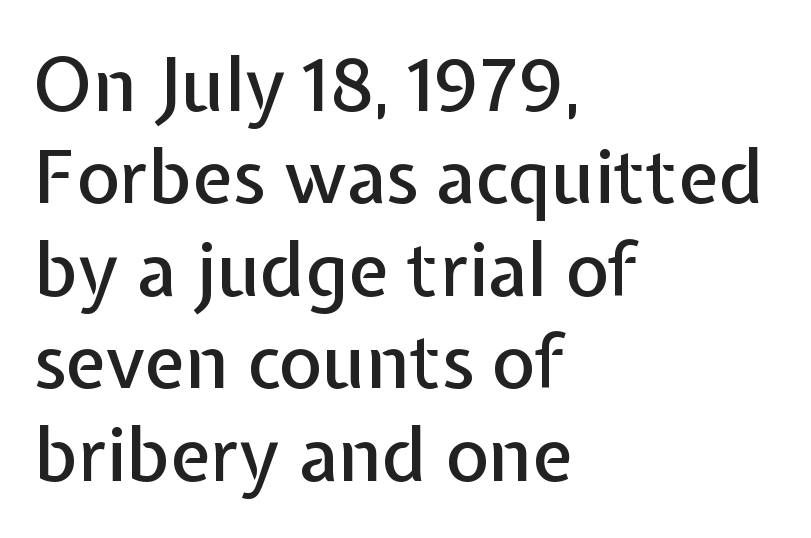
Q: Is the text italic (slanted)? A: No, it is upright.
Q: Is the typeface a serif or a sans-serif typeface? A: Sans-serif.
Q: Is the text underlined? A: No.
Q: How is the paragraph aligned? A: Left-aligned.
Q: Is the spacing between letters normal or unusually wide? A: Normal.
Q: Is the spacing between lines tight, normal or loose? A: Normal.
Q: Width (condensed, normal, or wide)? A: Normal.
Q: Stroke contrast? A: Low.
Q: x-height? A: Medium.
Q: Monospaced? A: No.
